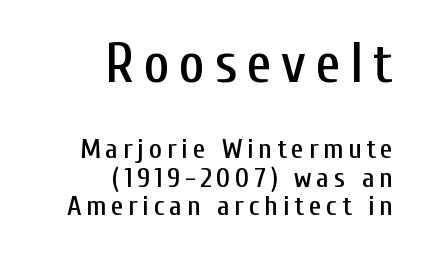
{"serif": "no", "italic": "no", "width": "condensed", "stroke_contrast": "low", "x_height": "medium", "monospaced": "no", "underline": "no", "align": "right", "line_spacing": "tight", "line_spacing_ratio": 1.01, "larger_block": "first", "size_ratio": 2.0, "glyph_px": 56}
